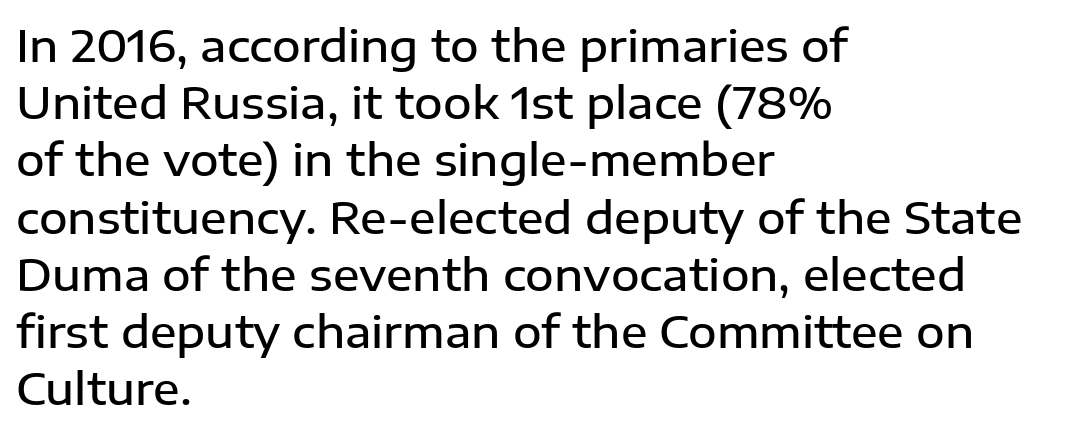
Line starts are locked; line ends wander. The lettering stays uniformly vertical, giving the passage a roman look. Vertical spacing — default. Just letters on the line, the space beneath them empty.
